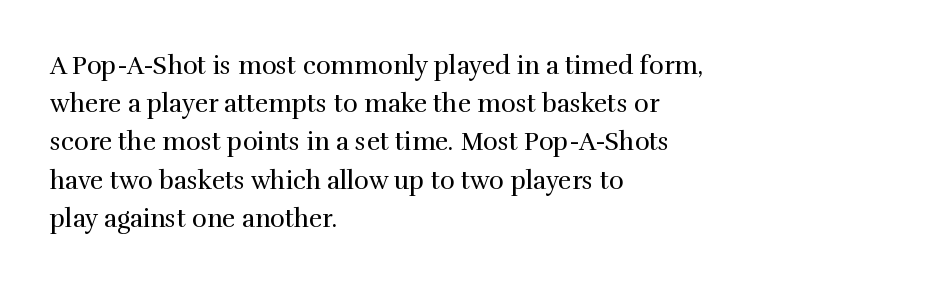
{"italic": "no", "bold": "no", "underline": "no", "align": "left", "line_spacing": "normal", "line_spacing_ratio": 1.53, "letter_spacing": "normal", "letter_spacing_em": 0.0, "glyph_px": 25}
